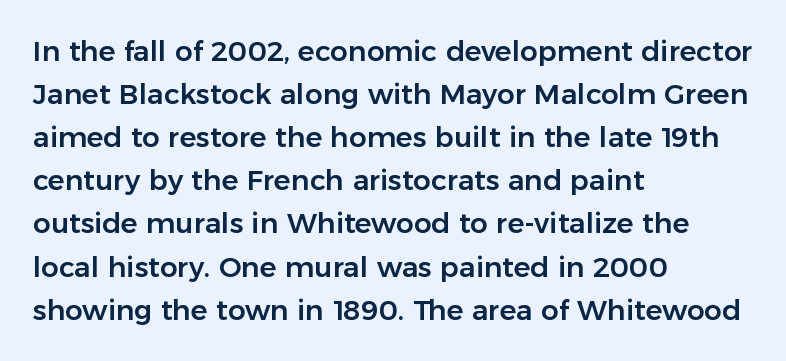
Q: Is the text italic (slanted)? A: No, it is upright.
Q: Is the typeface a serif or a sans-serif typeface? A: Sans-serif.
Q: Is the text underlined? A: No.
Q: How is the paragraph aligned? A: Left-aligned.
Q: Is the spacing between letters normal or unusually wide? A: Normal.
Q: Is the spacing between lines tight, normal or loose? A: Normal.
Q: Width (condensed, normal, or wide)? A: Normal.
Q: Stroke contrast? A: Low.
Q: x-height? A: Medium.
Q: Monospaced? A: No.
